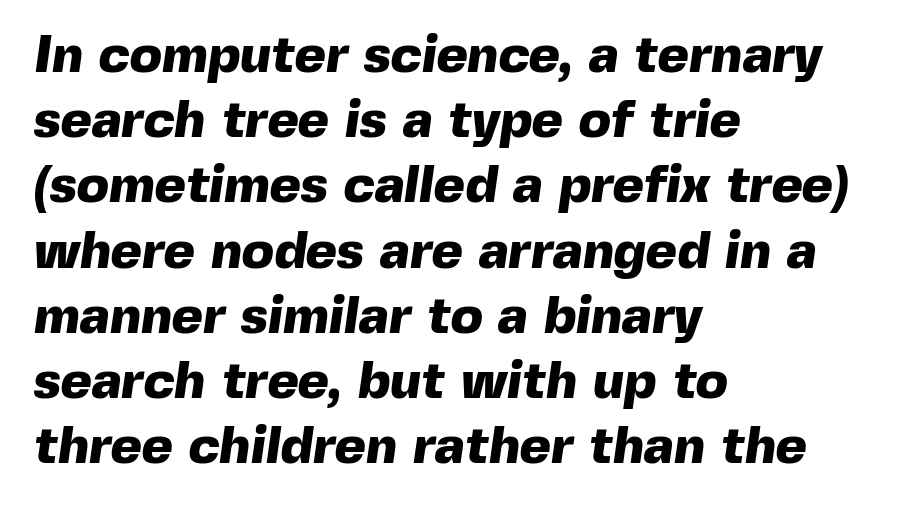
{"serif": "no", "bold": "yes", "weight": "heavy", "width": "normal", "x_height": "medium", "monospaced": "no", "underline": "no", "align": "left", "line_spacing_ratio": 1.23, "letter_spacing": "normal", "letter_spacing_em": 0.0, "glyph_px": 53}
